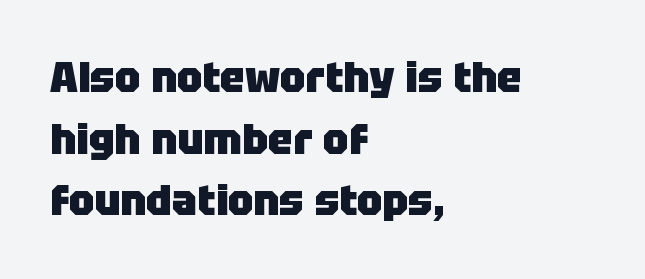
{"serif": "no", "italic": "no", "bold": "yes", "weight": "heavy", "width": "normal", "stroke_contrast": "low", "x_height": "large", "monospaced": "no", "underline": "no", "align": "left", "line_spacing": "normal", "line_spacing_ratio": 1.47, "letter_spacing": "normal", "letter_spacing_em": 0.0, "glyph_px": 42}
